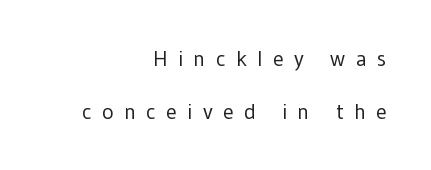
{"italic": "no", "bold": "no", "underline": "no", "align": "right", "line_spacing": "loose", "line_spacing_ratio": 2.42, "letter_spacing": "wide", "letter_spacing_em": 0.47, "glyph_px": 22}
